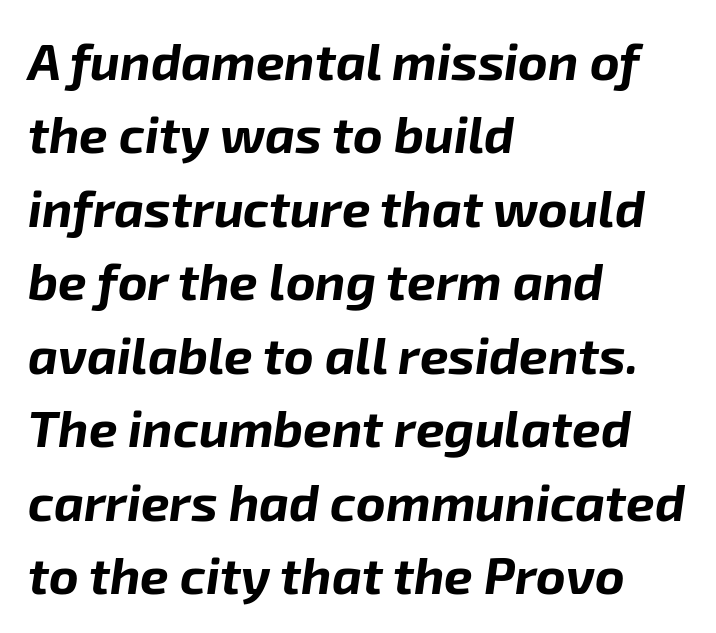
{"italic": "yes", "lean": "right", "slant_degrees": 8, "bold": "yes", "weight": "bold", "width": "normal", "stroke_contrast": "low", "x_height": "medium", "monospaced": "no", "underline": "no", "align": "left", "line_spacing": "normal", "line_spacing_ratio": 1.44, "letter_spacing": "normal", "letter_spacing_em": 0.0, "glyph_px": 51}
